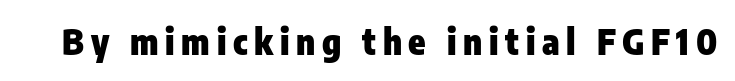
Q: Is the text bold? A: Yes.
Q: Is the text italic (slanted)? A: No, it is upright.
Q: Is the typeface a serif or a sans-serif typeface? A: Sans-serif.
Q: Is the text underlined? A: No.
Q: Width (condensed, normal, or wide)? A: Condensed.
Q: Stroke contrast? A: Low.
Q: x-height? A: Medium.
Q: Monospaced? A: No.
